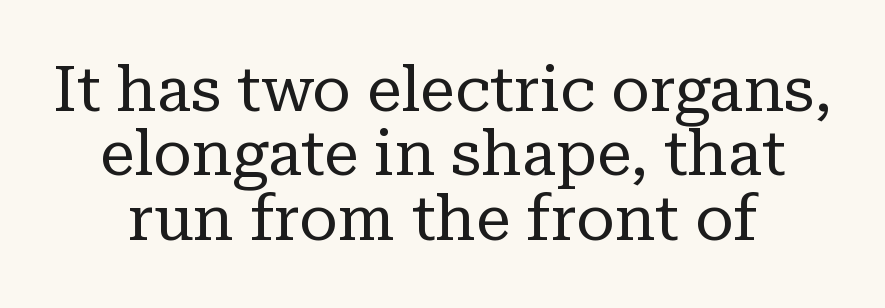
{"serif": "yes", "italic": "no", "bold": "no", "weight": "regular", "width": "normal", "stroke_contrast": "low", "x_height": "medium", "monospaced": "no", "underline": "no", "line_spacing": "tight", "line_spacing_ratio": 1.02, "letter_spacing": "normal", "letter_spacing_em": 0.0, "glyph_px": 63}
